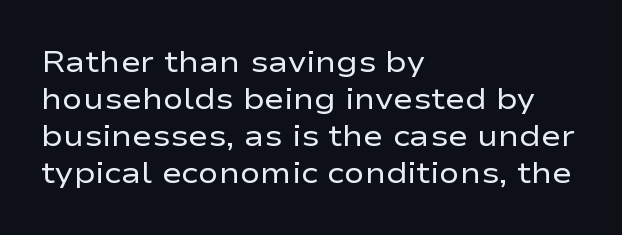
Ascenders rise straight up at ninety degrees. Think of a printed novel: that variable character pitch is what you see here. The font family rendered here belongs to the sans-serif group. The letters sit at their default tracking, neither squeezed nor spread.
